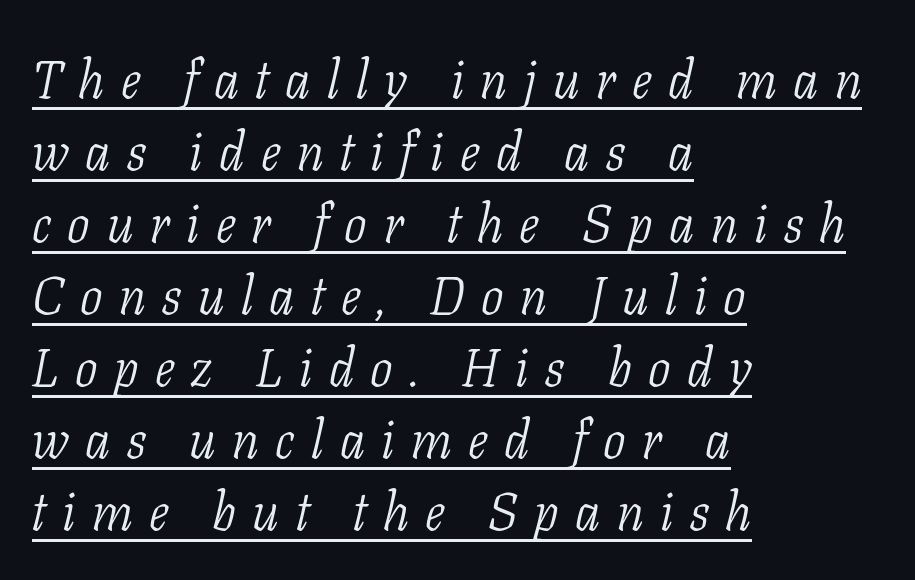
The image shows 53 px light, condensed serif type, italic (leaning right); set left-aligned, normal line spacing (1.36x), unusually wide letter spacing (+0.31 em), underlined; low stroke contrast and a medium x-height.
